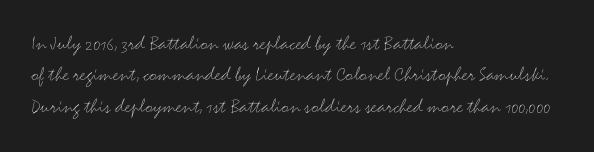
Q: Is the text bold? A: No.
Q: Is the text italic (slanted)? A: Yes.
Q: Is the text underlined? A: No.
Q: How is the paragraph aligned? A: Left-aligned.
Q: Is the spacing between letters normal or unusually wide? A: Normal.
Q: Is the spacing between lines tight, normal or loose? A: Normal.
